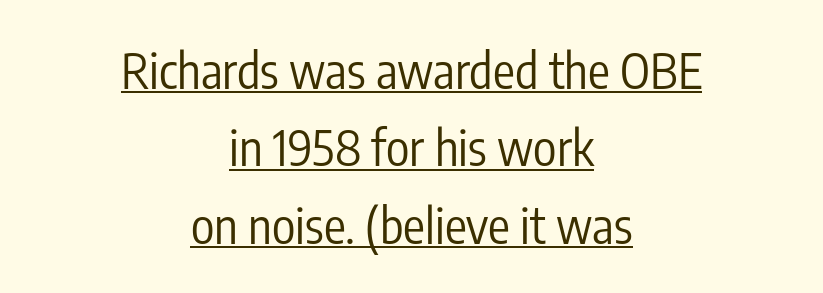
The glyphs are accompanied by a horizontal stroke just below them. This sample keeps an unexceptional amount of space between lines. Proportional: the letters do not fall into vertical columns. Horizontal alignment here is central, giving a formal, balanced look. The gaps between neighbouring characters are ordinary and unremarkable.
